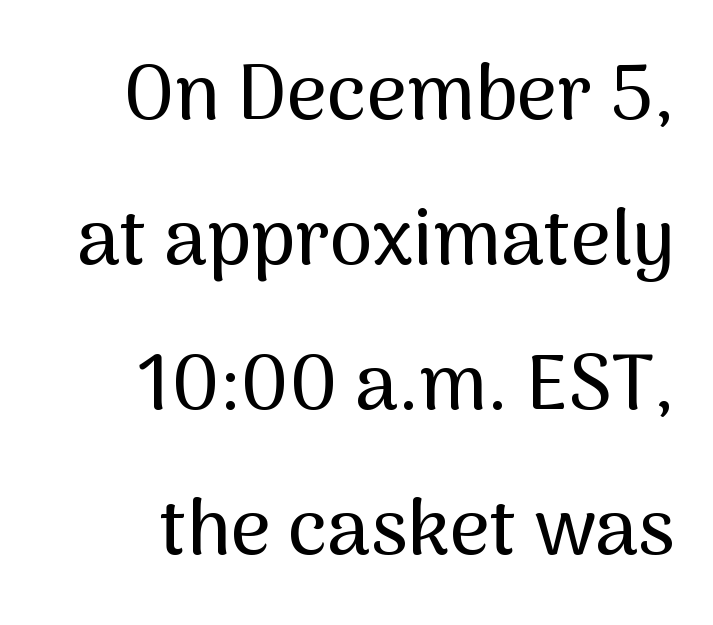
Q: Is the text italic (slanted)? A: No, it is upright.
Q: Is the typeface a serif or a sans-serif typeface? A: Sans-serif.
Q: Is the text underlined? A: No.
Q: How is the paragraph aligned? A: Right-aligned.
Q: Is the spacing between letters normal or unusually wide? A: Normal.
Q: Width (condensed, normal, or wide)? A: Normal.
Q: Stroke contrast? A: Medium.
Q: x-height? A: Medium.
Q: Monospaced? A: No.
